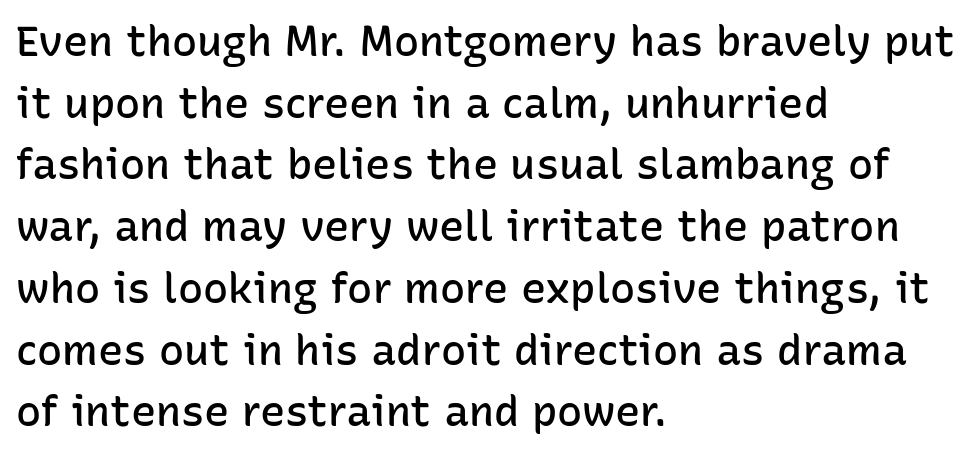
The image shows 42 px semibold sans-serif type, upright; set left-aligned, normal line spacing (1.47x), normal letter spacing, not underlined; low stroke contrast and a medium x-height.
